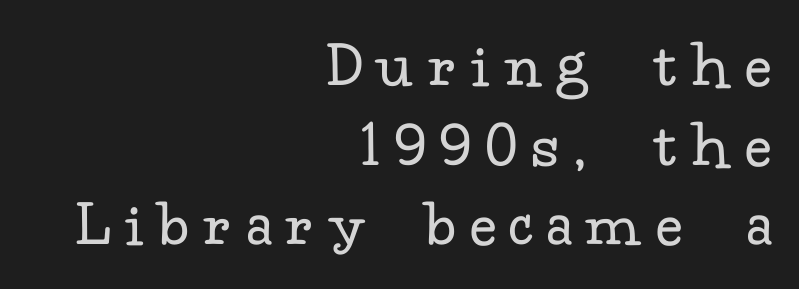
The image shows 68 px regular-weight serif type, upright; set right-aligned, line spacing 1.17x, unusually wide letter spacing (+0.24 em), not underlined; low stroke contrast and a small x-height.
